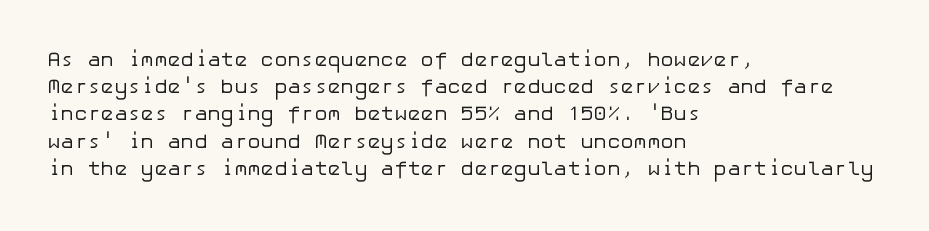
The image shows 20 px text type, upright; set left-aligned, normal line spacing (1.36x), normal letter spacing, not underlined.
